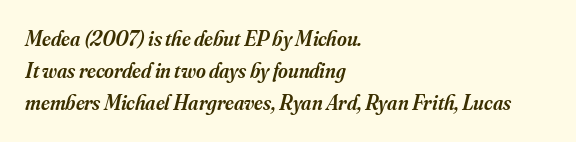
The image shows 21 px text type, italic (leaning right); set left-aligned, normal line spacing (1.53x), normal letter spacing, not underlined.
